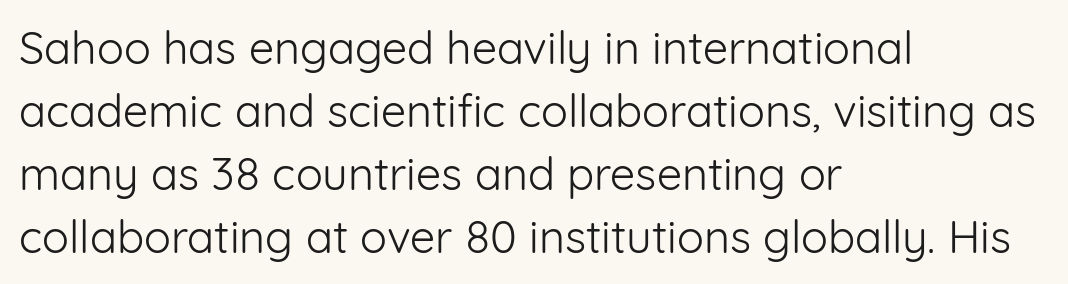
{"serif": "no", "italic": "no", "bold": "no", "weight": "light", "width": "normal", "stroke_contrast": "low", "x_height": "medium", "monospaced": "no", "underline": "no", "align": "left", "line_spacing": "normal", "line_spacing_ratio": 1.4, "letter_spacing": "normal", "letter_spacing_em": 0.0, "glyph_px": 45}
